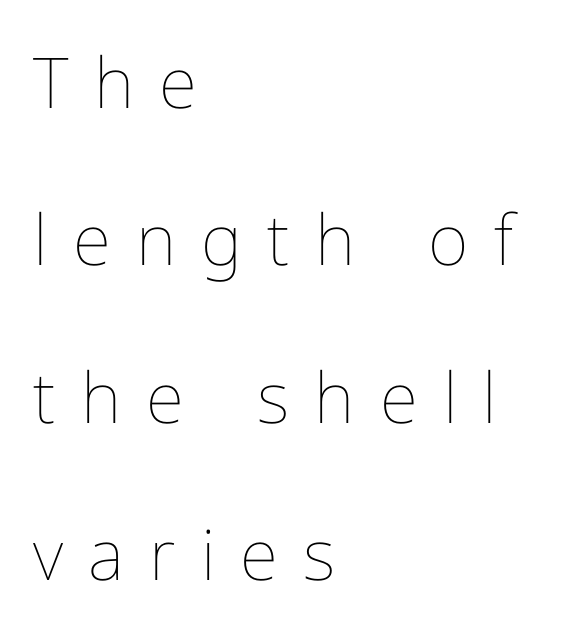
{"italic": "no", "bold": "no", "weight": "thin", "width": "normal", "stroke_contrast": "low", "x_height": "medium", "monospaced": "no", "underline": "no", "align": "left", "line_spacing": "loose", "line_spacing_ratio": 2.25, "letter_spacing": "wide", "letter_spacing_em": 0.36, "glyph_px": 70}
